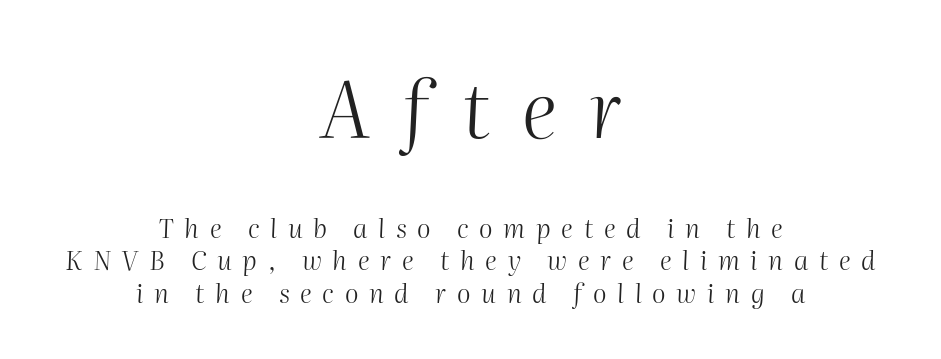
{"italic": "yes", "lean": "right", "slant_degrees": 2, "bold": "no", "weight": "light", "width": "normal", "stroke_contrast": "medium", "x_height": "medium", "monospaced": "no", "underline": "no", "align": "center", "line_spacing": "normal", "line_spacing_ratio": 1.26, "letter_spacing": "wide", "letter_spacing_em": 0.41, "larger_block": "first", "size_ratio": 3.0, "glyph_px": 78}
